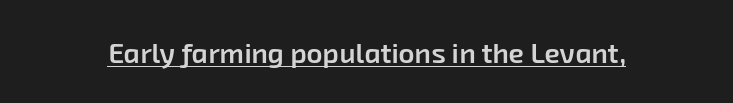
The rendering uses natural spacing where letterforms have individual widths. The type is set solid horizontally, with unmodified tracking. A bit beefed up — I'd call it semibold rather than bold. No feet cap the strokes, marking this as sans-serif type. The rendered words wear a rule along their underside.
